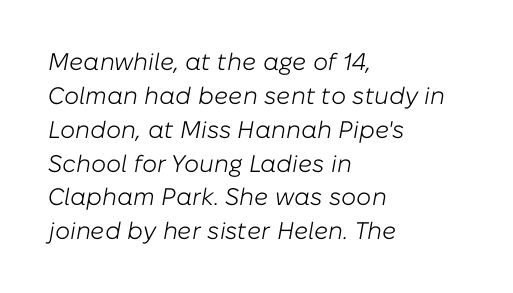
The image shows 24 px text type, italic (leaning right); set left-aligned, normal line spacing (1.41x), normal letter spacing, not underlined.
